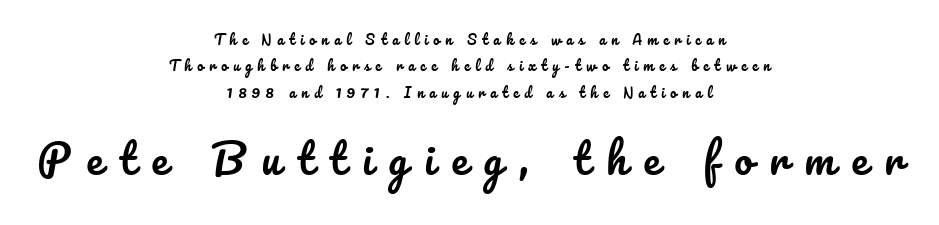
Q: Is the text italic (slanted)? A: Yes.
Q: Is the text underlined? A: No.
Q: How is the paragraph aligned? A: Centered.
Q: Is the spacing between letters normal or unusually wide? A: Unusually wide.
Q: Which block of text is set in a larger size, the first (top) or the second (bottom)? A: The second (bottom) one.
Q: Width (condensed, normal, or wide)? A: Normal.
Q: Stroke contrast? A: Low.
Q: x-height? A: Small.
Q: Monospaced? A: No.
